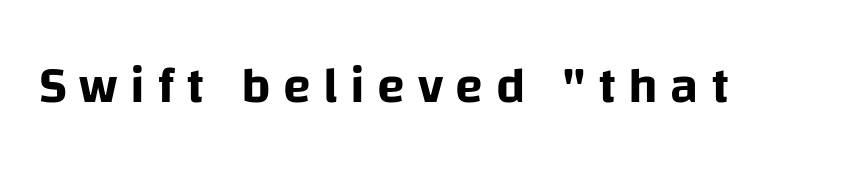
{"serif": "no", "italic": "no", "width": "normal", "stroke_contrast": "low", "x_height": "large", "monospaced": "no", "underline": "no", "letter_spacing": "wide", "letter_spacing_em": 0.24, "glyph_px": 51}
